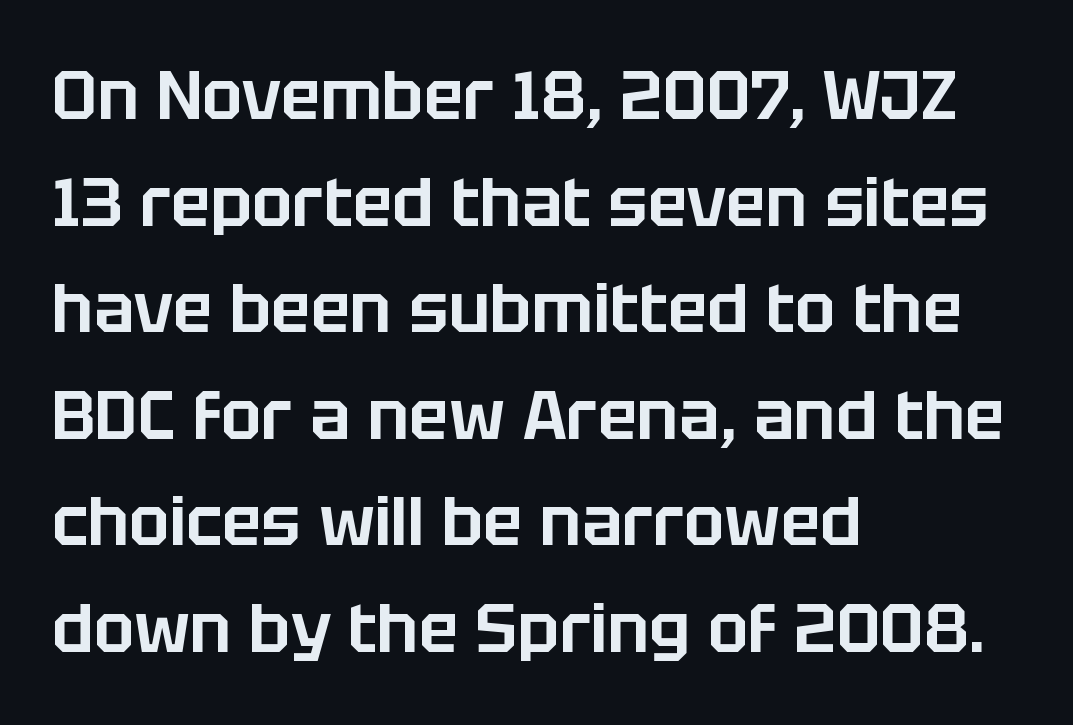
The image shows 67 px sans-serif type, upright; set left-aligned, normal line spacing (1.59x), normal letter spacing, not underlined; low stroke contrast and a large x-height.
